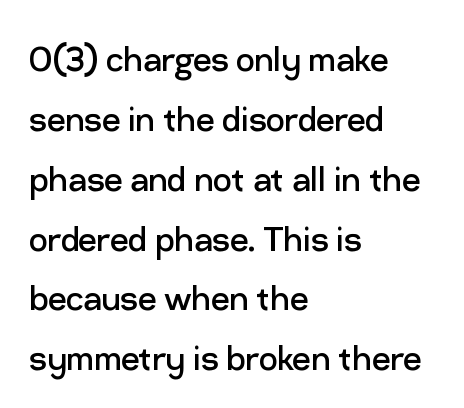
Q: Is the text bold? A: No.
Q: Is the text italic (slanted)? A: No, it is upright.
Q: Is the typeface a serif or a sans-serif typeface? A: Sans-serif.
Q: Is the text underlined? A: No.
Q: How is the paragraph aligned? A: Left-aligned.
Q: Is the spacing between letters normal or unusually wide? A: Normal.
Q: Is the spacing between lines tight, normal or loose? A: Normal.
Q: Width (condensed, normal, or wide)? A: Normal.
Q: Stroke contrast? A: Low.
Q: x-height? A: Medium.
Q: Monospaced? A: No.
